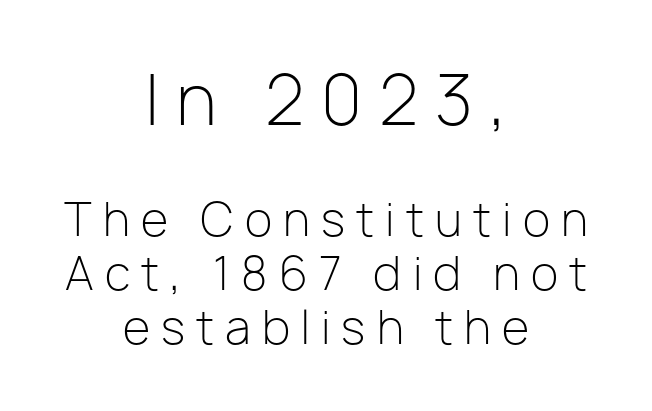
{"serif": "no", "italic": "no", "bold": "no", "weight": "light", "width": "normal", "stroke_contrast": "low", "x_height": "medium", "monospaced": "no", "underline": "no", "align": "center", "line_spacing_ratio": 1.2, "letter_spacing": "wide", "letter_spacing_em": 0.25, "larger_block": "first", "size_ratio": 1.51, "glyph_px": 68}
